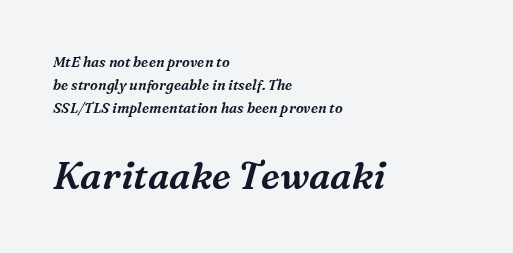
{"serif": "yes", "italic": "yes", "lean": "right", "slant_degrees": 16, "width": "normal", "stroke_contrast": "medium", "x_height": "medium", "monospaced": "no", "underline": "no", "align": "left", "line_spacing": "normal", "line_spacing_ratio": 1.66, "letter_spacing": "normal", "letter_spacing_em": 0.0, "larger_block": "second", "size_ratio": 2.64, "glyph_px": 37}
